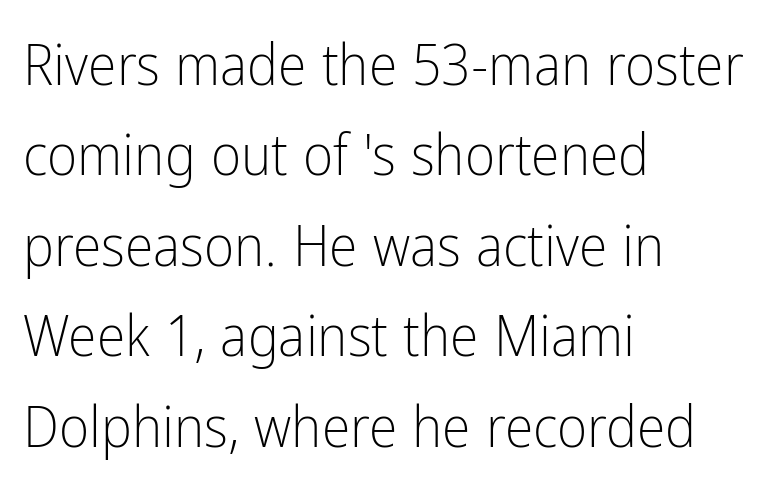
The image shows 58 px light, condensed sans-serif type, upright; set left-aligned, normal line spacing (1.56x), normal letter spacing, not underlined; low stroke contrast and a medium x-height.
